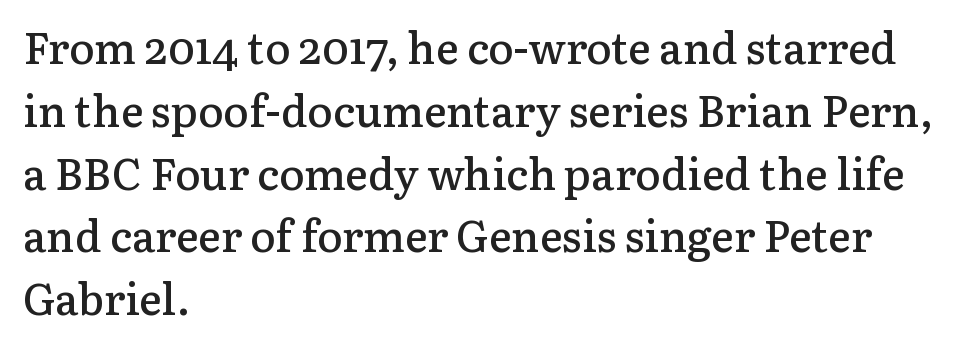
Q: Is the text bold? A: Semi-bold.
Q: Is the text italic (slanted)? A: No, it is upright.
Q: Is the typeface a serif or a sans-serif typeface? A: Serif.
Q: Is the text underlined? A: No.
Q: How is the paragraph aligned? A: Left-aligned.
Q: Is the spacing between letters normal or unusually wide? A: Normal.
Q: Is the spacing between lines tight, normal or loose? A: Normal.
Q: Width (condensed, normal, or wide)? A: Normal.
Q: Stroke contrast? A: Low.
Q: x-height? A: Medium.
Q: Monospaced? A: No.
